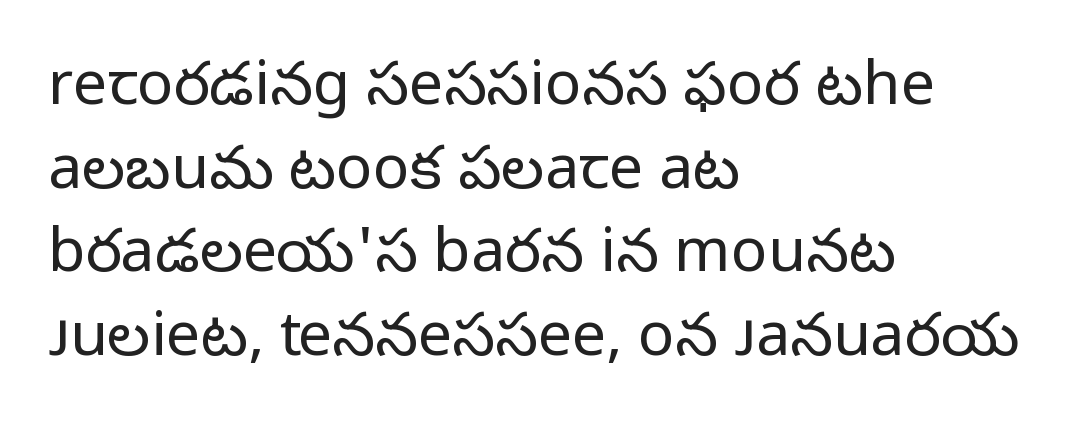
Q: Is the text bold? A: No.
Q: Is the text italic (slanted)? A: No, it is upright.
Q: Is the typeface a serif or a sans-serif typeface? A: Sans-serif.
Q: Is the text underlined? A: No.
Q: How is the paragraph aligned? A: Left-aligned.
Q: Is the spacing between letters normal or unusually wide? A: Normal.
Q: Is the spacing between lines tight, normal or loose? A: Normal.
Q: Width (condensed, normal, or wide)? A: Normal.
Q: Stroke contrast? A: Low.
Q: x-height? A: Medium.
Q: Monospaced? A: No.
